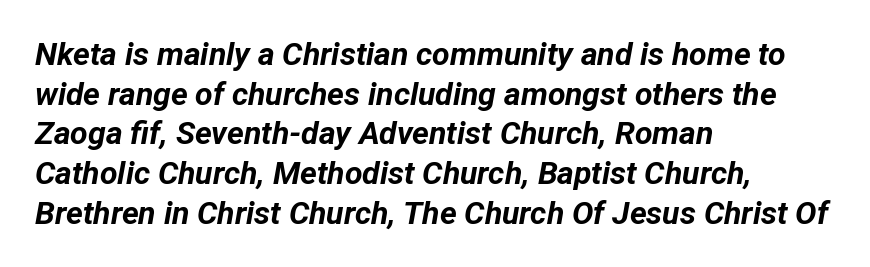
{"italic": "yes", "lean": "right", "slant_degrees": 12, "bold": "yes", "weight": "bold", "width": "normal", "stroke_contrast": "low", "x_height": "medium", "monospaced": "no", "underline": "no", "align": "left", "line_spacing_ratio": 1.24, "letter_spacing": "normal", "letter_spacing_em": 0.0, "glyph_px": 32}
